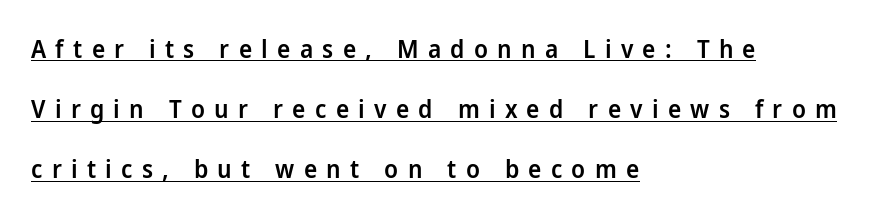
You can see a thin bar hugging the bottom of the glyphs. If you measured baseline to baseline, you'd find a long distance. Look at the tracking — it's clearly loosened, letters drifting apart. In CSS terms this would be text-align: left.
